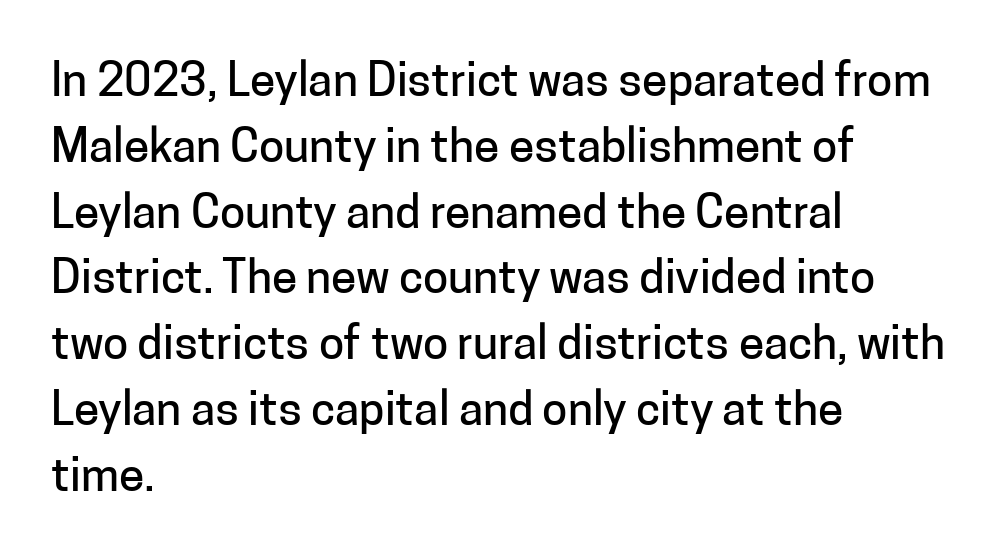
Q: Is the text italic (slanted)? A: No, it is upright.
Q: Is the typeface a serif or a sans-serif typeface? A: Sans-serif.
Q: Is the text underlined? A: No.
Q: How is the paragraph aligned? A: Left-aligned.
Q: Is the spacing between letters normal or unusually wide? A: Normal.
Q: Is the spacing between lines tight, normal or loose? A: Normal.
Q: Width (condensed, normal, or wide)? A: Normal.
Q: Stroke contrast? A: Low.
Q: x-height? A: Medium.
Q: Monospaced? A: No.
